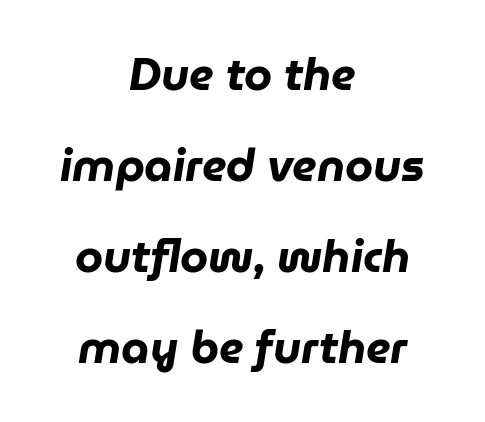
Q: Is the text bold? A: Yes.
Q: Is the text italic (slanted)? A: Yes, it leans right by about 9 degrees.
Q: Is the text underlined? A: No.
Q: How is the paragraph aligned? A: Centered.
Q: Is the spacing between letters normal or unusually wide? A: Normal.
Q: Is the spacing between lines tight, normal or loose? A: Loose.
Q: Width (condensed, normal, or wide)? A: Normal.
Q: Stroke contrast? A: Low.
Q: x-height? A: Medium.
Q: Monospaced? A: No.
